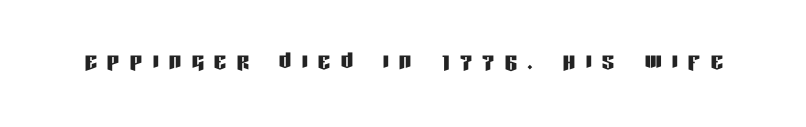
Serifs: no, the terminals of the letterforms are clean. This is the regular roman posture of the typeface. Spacing verdict: proportional, widths tailored to each character. A bare baseline throughout the passage. Short note: letters widely spaced.
